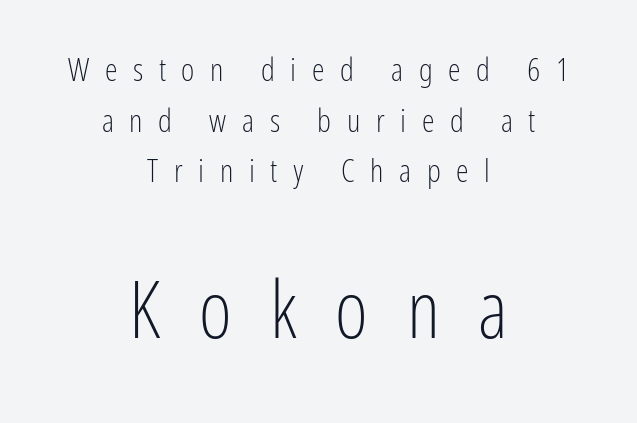
Regular leading. A typesetter would call this proportional, since set widths differ per character. Here the second block reads like a headline and the first like body copy. No heavy texture on the line: the type isn't bold. Font category for this specimen: sans-serif. Nope, not italic — everything's standing straight.
